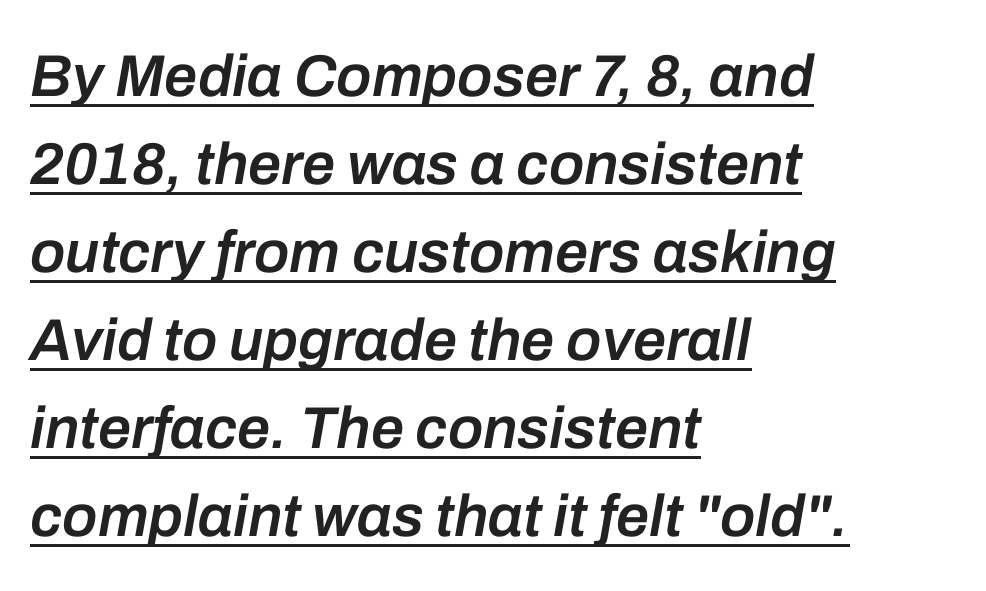
This rendering uses left alignment, leaving the right contour irregular. Slanted lettering throughout. These lines sit exactly where default settings would place them. Looks like someone drew a line under every word here.
